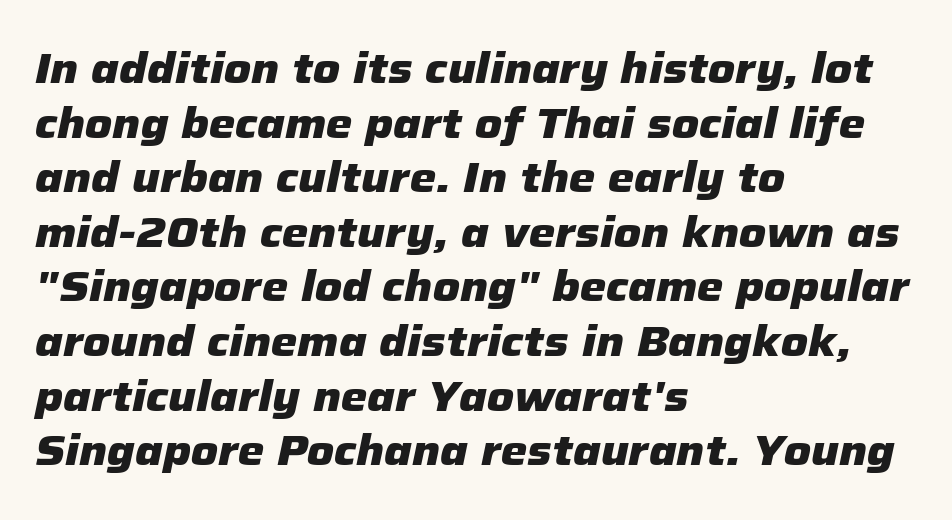
The image shows 42 px heavy type, italic (leaning right); set left-aligned, normal line spacing (1.3x), normal letter spacing, not underlined; low stroke contrast and a medium x-height.
